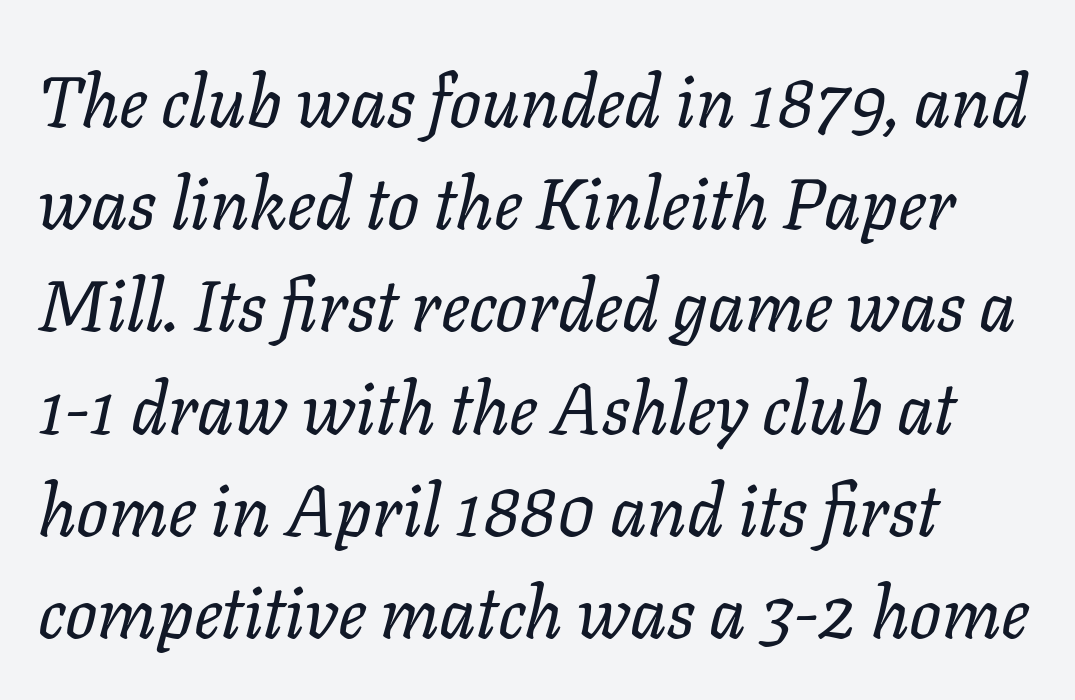
Q: Is the text bold? A: No.
Q: Is the text italic (slanted)? A: Yes, it leans right by about 11 degrees.
Q: Is the text underlined? A: No.
Q: Is the spacing between letters normal or unusually wide? A: Normal.
Q: Is the spacing between lines tight, normal or loose? A: Normal.
Q: Width (condensed, normal, or wide)? A: Normal.
Q: Stroke contrast? A: Low.
Q: x-height? A: Medium.
Q: Monospaced? A: No.
